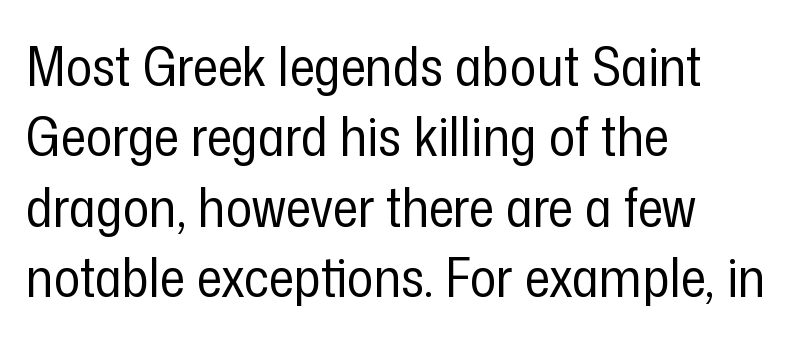
The image shows 55 px regular-weight, condensed sans-serif type, upright; set left-aligned, normal line spacing (1.28x), normal letter spacing, not underlined; low stroke contrast and a medium x-height.
